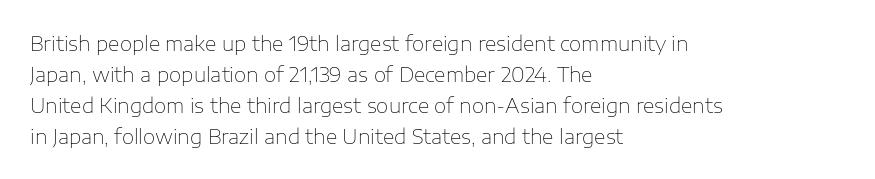
The face looks like a standard text weight, possibly lighter. The type is set solid horizontally, with unmodified tracking. The lettering stays uniformly vertical, giving the passage a roman look. Leading: standard. Casual observation: everything's shoved over to the left.
